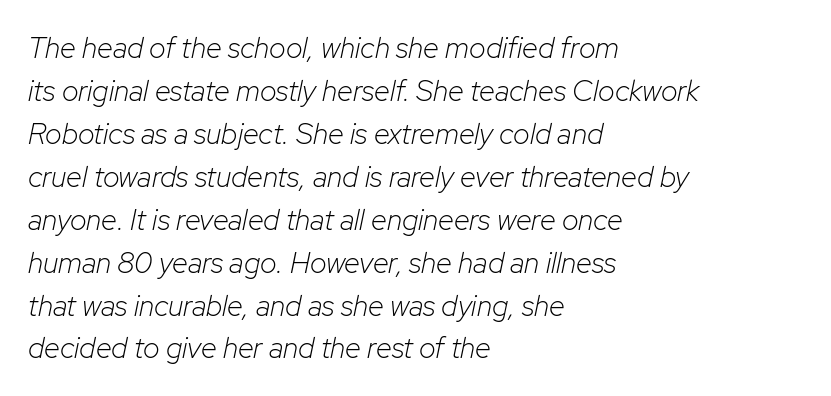
The image shows 29 px light type, italic (leaning right); set left-aligned, normal line spacing (1.48x), normal letter spacing, not underlined; low stroke contrast and a medium x-height.
